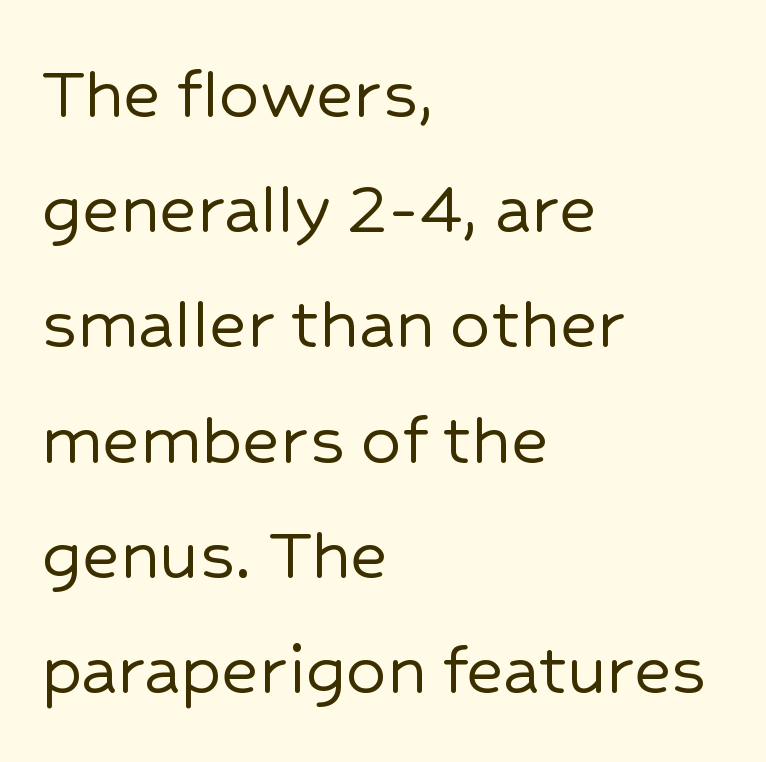
The rendering anchors every line to the left-hand side. Unlike a traditional serif, this face leaves its strokes unadorned. Do the characters align in a grid? No, the font is proportional. The line texture is even and compact thanks to regular tracking.
